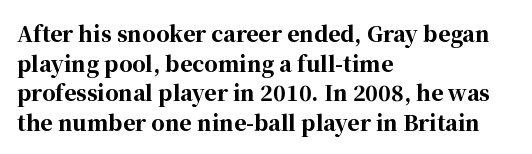
{"italic": "no", "bold": "yes", "underline": "no", "align": "left", "line_spacing": "normal", "line_spacing_ratio": 1.41, "letter_spacing": "normal", "letter_spacing_em": 0.0, "glyph_px": 21}
